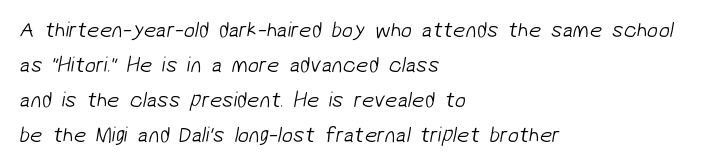
Q: Is the text bold? A: No.
Q: Is the text underlined? A: No.
Q: How is the paragraph aligned? A: Left-aligned.
Q: Is the spacing between letters normal or unusually wide? A: Normal.
Q: Is the spacing between lines tight, normal or loose? A: Normal.
